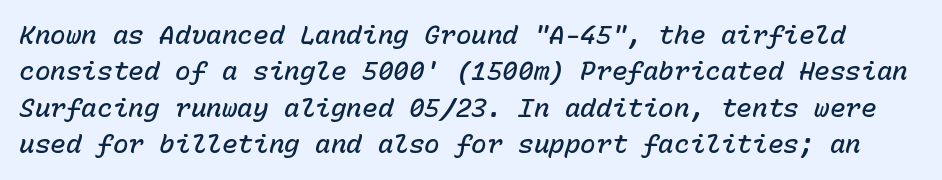
Q: Is the text bold? A: Semi-bold.
Q: Is the text italic (slanted)? A: Yes, it leans right by about 15 degrees.
Q: Is the text underlined? A: No.
Q: Is the spacing between letters normal or unusually wide? A: Normal.
Q: Is the spacing between lines tight, normal or loose? A: Normal.
